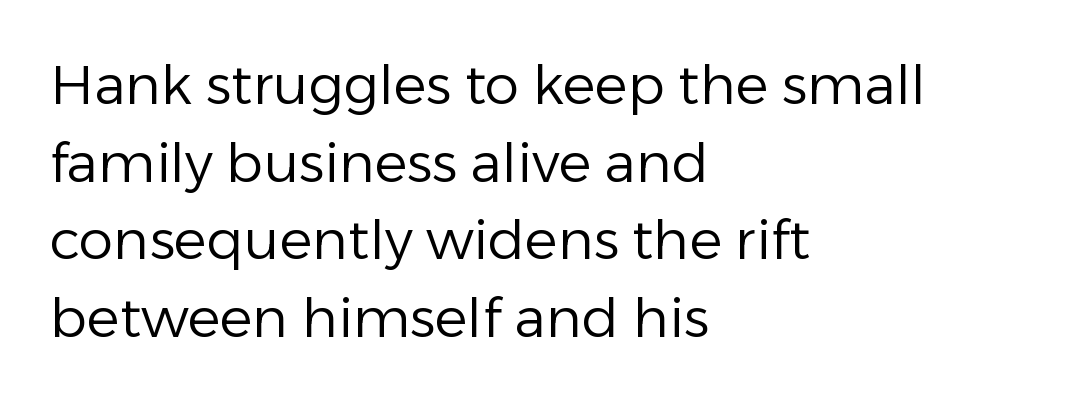
The strokes are not fattened; the text isn't bold. All the whitespace from short lines collects on the right. Each letter keeps its own natural width here, so spacing adapts to shape. Successive baselines arrive at the customary interval.
